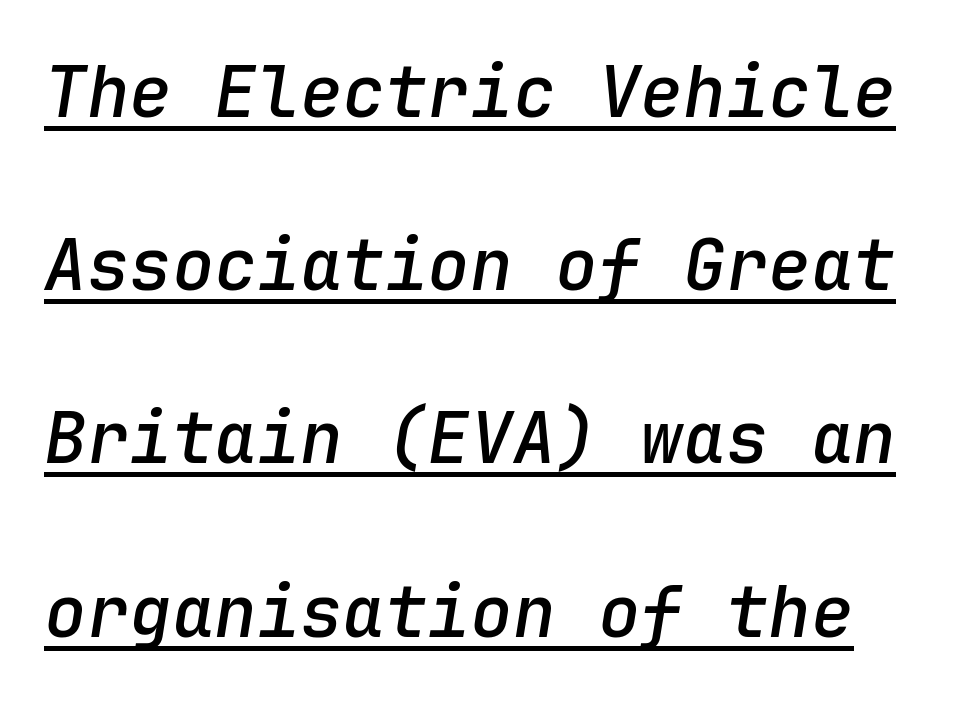
{"italic": "yes", "lean": "right", "slant_degrees": 9, "bold": "semi", "weight": "semibold", "width": "normal", "stroke_contrast": "low", "x_height": "medium", "monospaced": "yes", "underline": "yes", "line_spacing": "loose", "line_spacing_ratio": 2.44, "letter_spacing": "normal", "letter_spacing_em": 0.0, "glyph_px": 71}
